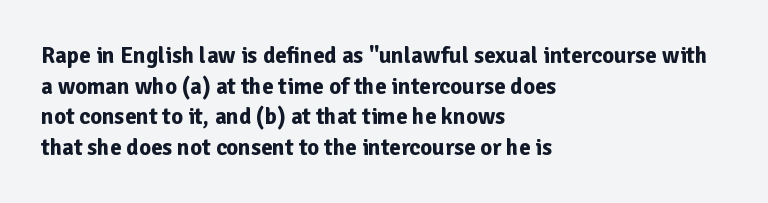
Q: Is the text bold? A: Yes.
Q: Is the text italic (slanted)? A: No, it is upright.
Q: Is the text underlined? A: No.
Q: How is the paragraph aligned? A: Left-aligned.
Q: Is the spacing between letters normal or unusually wide? A: Normal.
Q: Is the spacing between lines tight, normal or loose? A: Normal.
